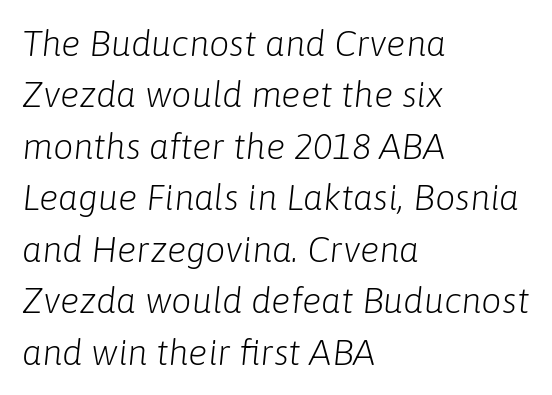
{"italic": "yes", "lean": "right", "slant_degrees": 6, "bold": "no", "weight": "light", "width": "normal", "stroke_contrast": "low", "x_height": "medium", "monospaced": "no", "underline": "no", "align": "left", "line_spacing": "normal", "line_spacing_ratio": 1.43, "letter_spacing": "normal", "letter_spacing_em": 0.0, "glyph_px": 36}
